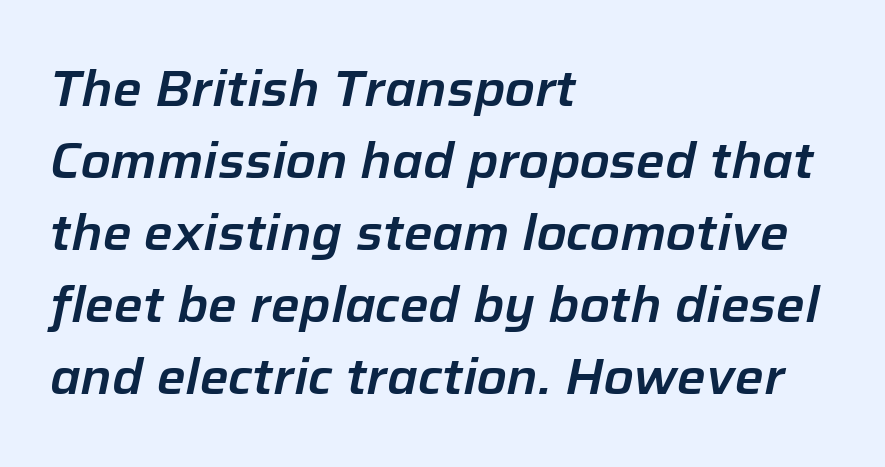
{"italic": "yes", "lean": "right", "slant_degrees": 12, "width": "normal", "stroke_contrast": "low", "x_height": "medium", "monospaced": "no", "underline": "no", "align": "left", "line_spacing": "normal", "line_spacing_ratio": 1.47, "letter_spacing": "normal", "letter_spacing_em": 0.0, "glyph_px": 49}
